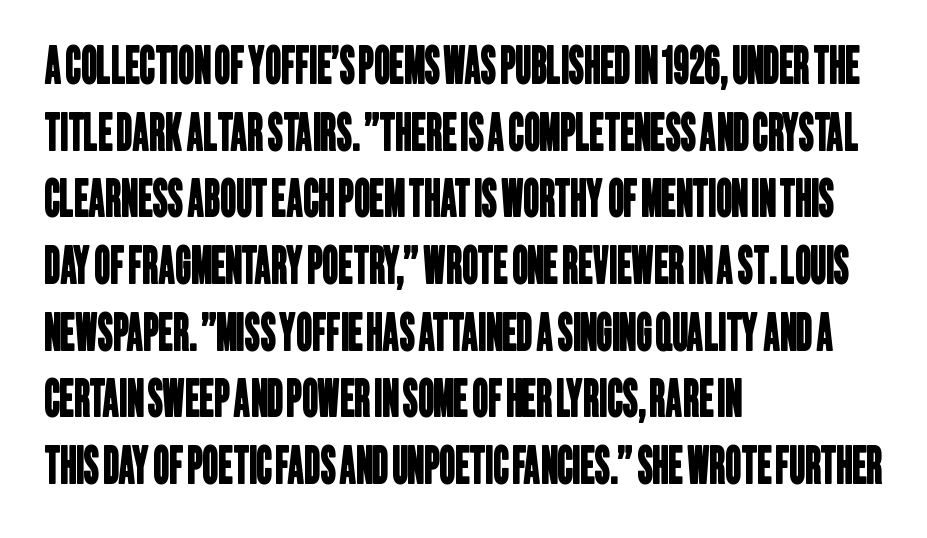
Q: Is the typeface a serif or a sans-serif typeface? A: Sans-serif.
Q: Is the text underlined? A: No.
Q: How is the paragraph aligned? A: Left-aligned.
Q: Is the spacing between letters normal or unusually wide? A: Normal.
Q: Is the spacing between lines tight, normal or loose? A: Normal.
Q: Width (condensed, normal, or wide)? A: Condensed.
Q: Stroke contrast? A: Low.
Q: x-height? A: Large.
Q: Monospaced? A: No.
